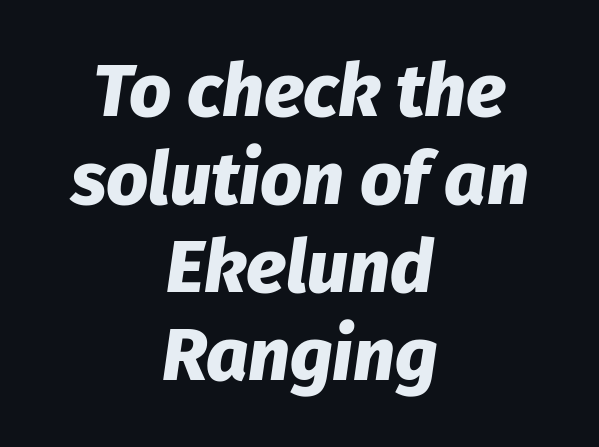
{"italic": "yes", "lean": "right", "slant_degrees": 8, "bold": "yes", "weight": "heavy", "width": "normal", "stroke_contrast": "low", "x_height": "medium", "monospaced": "no", "underline": "no", "align": "center", "line_spacing_ratio": 1.19, "letter_spacing": "normal", "letter_spacing_em": 0.0, "glyph_px": 74}
